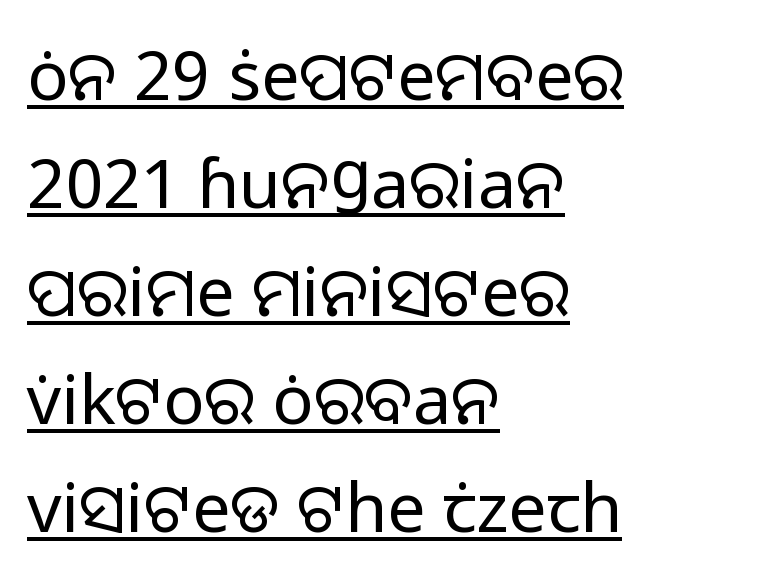
A quiet, ordinary-to-light weight characterises the typeface. Line spacing here is normal. Caption: standard tracking, unaltered. Proportional: the letters do not fall into vertical columns. The paragraph shown leans on its left margin.
